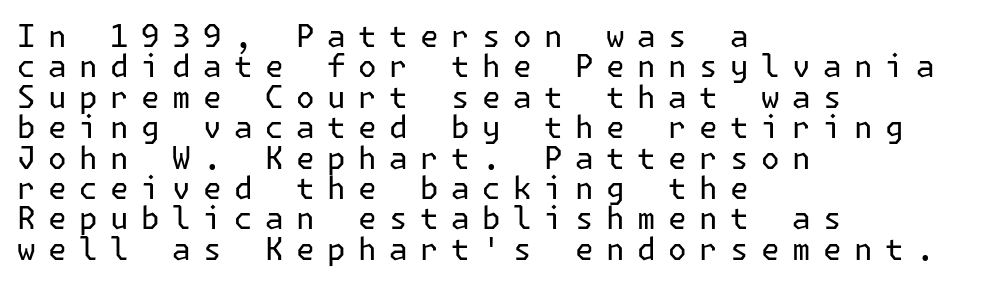
Interline gaps are noticeably narrow in this sample. Is this a sans? Yes — the strokes have no serifs. Every row of glyphs begins at an identical x-position on the left. The strokes carry an ordinary text weight at most. This rendering widens character spacing well past its baseline value.
